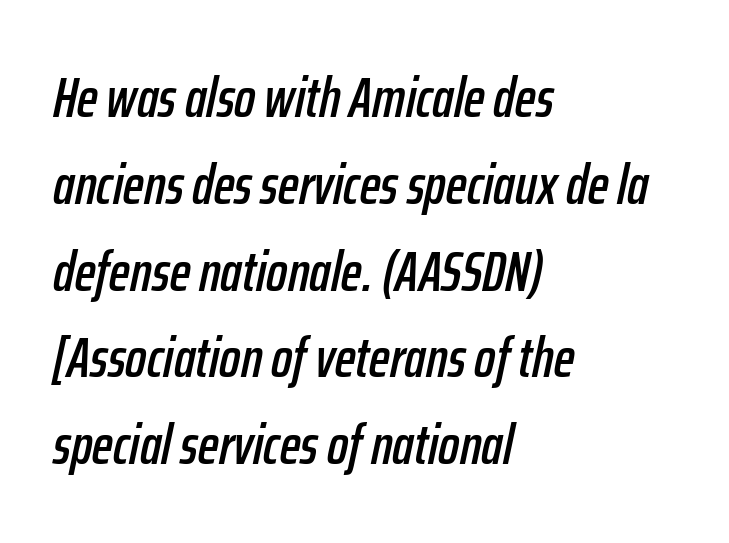
The image shows 56 px condensed type, italic (leaning right); set left-aligned, normal line spacing (1.55x), normal letter spacing, not underlined; low stroke contrast and a medium x-height.
